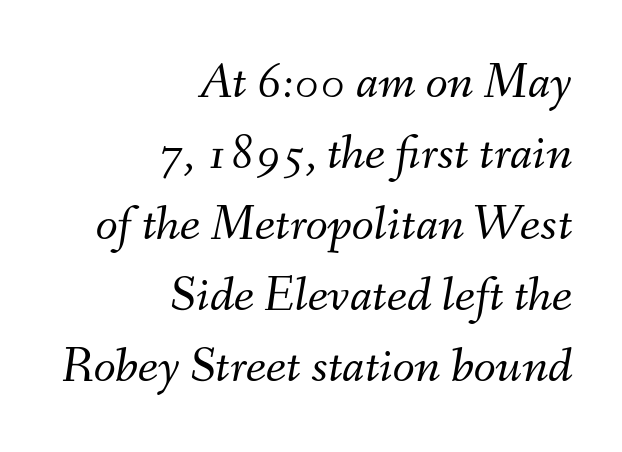
Each row of text sits above clean, open space. The space between consecutive lines is moderate. The letters advance in unequal steps, a hallmark of proportional type. Observe the lean: these are italic letterforms. The rendering anchors every line to the right-hand side.
